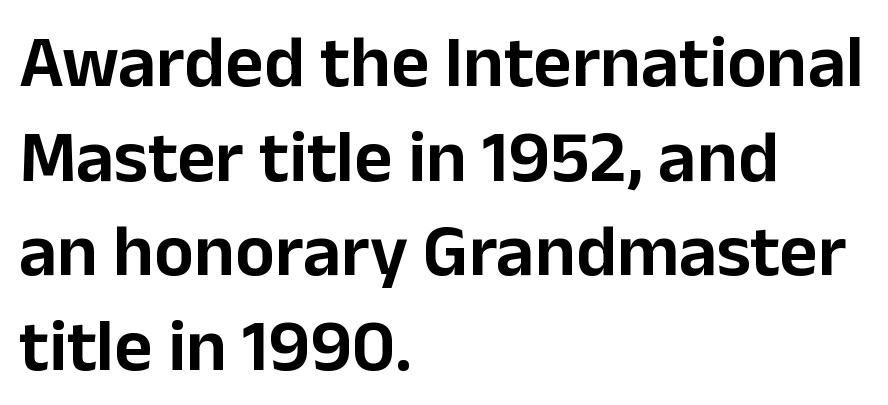
The image shows 74 px sans-serif type, upright; set left-aligned, normal line spacing (1.28x), normal letter spacing, not underlined; low stroke contrast and a medium x-height.
